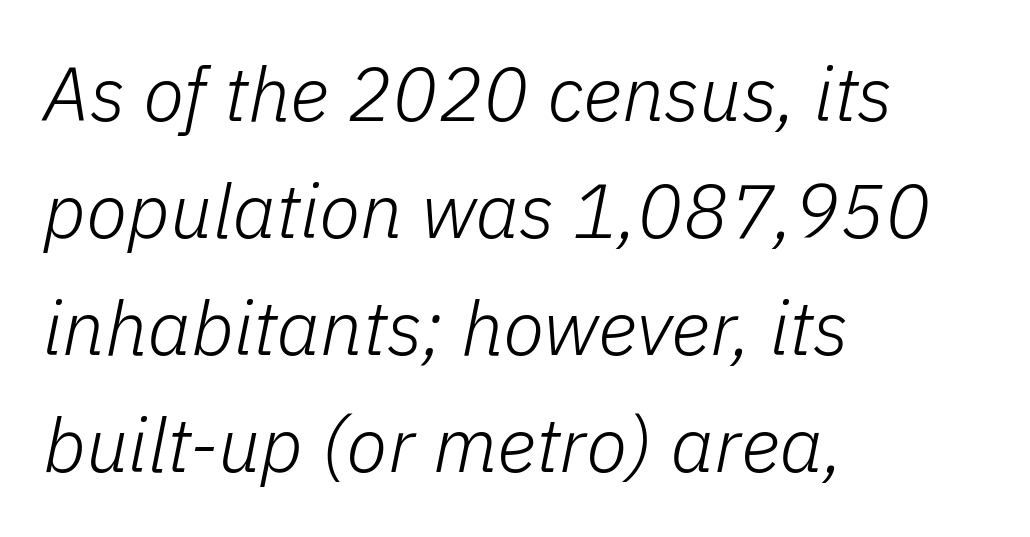
Q: Is the text bold? A: No.
Q: Is the text italic (slanted)? A: Yes, it leans right by about 11 degrees.
Q: Is the text underlined? A: No.
Q: How is the paragraph aligned? A: Left-aligned.
Q: Is the spacing between letters normal or unusually wide? A: Normal.
Q: Is the spacing between lines tight, normal or loose? A: Normal.
Q: Width (condensed, normal, or wide)? A: Normal.
Q: Stroke contrast? A: Low.
Q: x-height? A: Medium.
Q: Monospaced? A: No.
